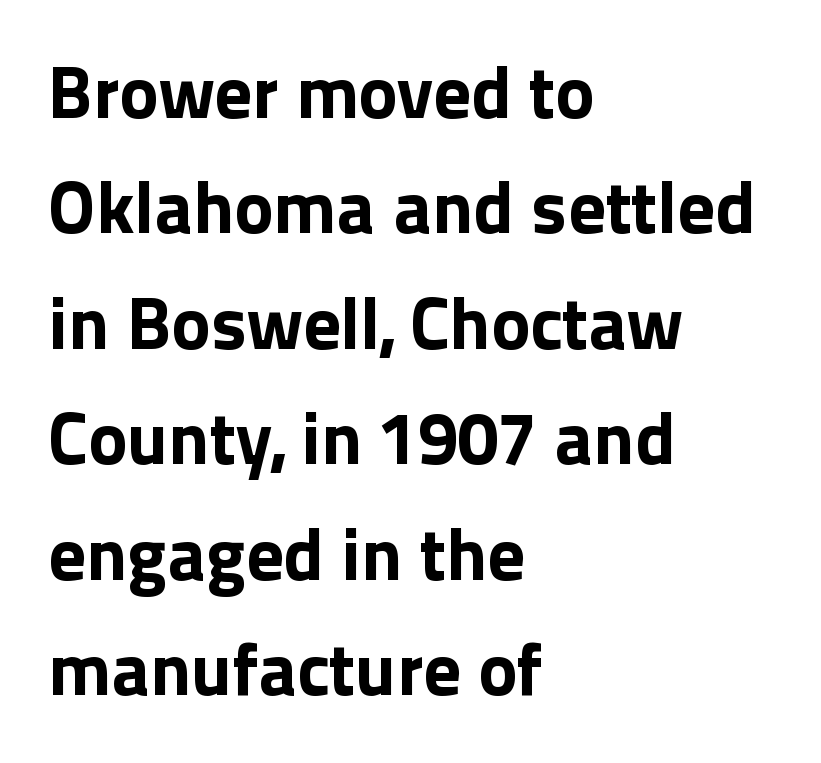
On the weight axis this lands at bold, roughly 700. This sample is left-justified, so line endings fall wherever the words run out. Rows of type keep a routine distance in the vertical direction. Regarding serifs, this sample does without them. A roman cut, with each character standing at attention. The tracking reads as untouched default to a designer's eye.
